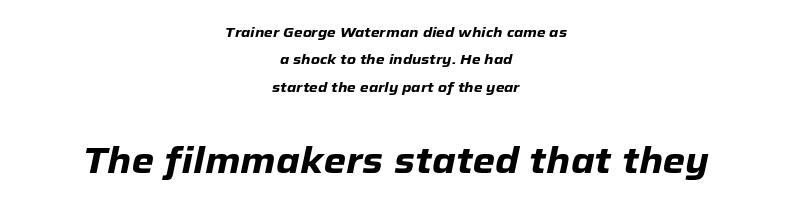
The image shows 36 px heavy type, italic (leaning right); set centered, loose line spacing (1.95x), normal letter spacing, not underlined; the second (bottom) block is 2.57x larger; low stroke contrast and a medium x-height.
